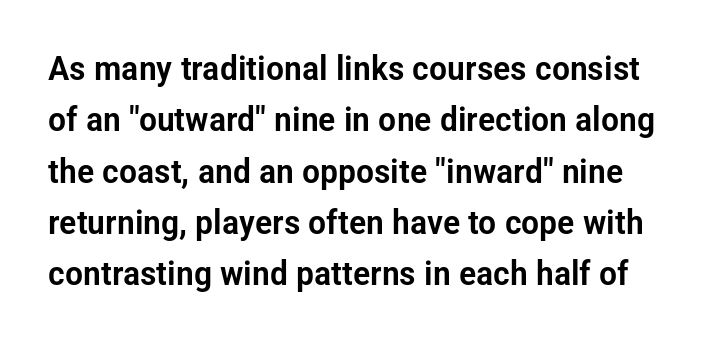
{"serif": "no", "italic": "no", "width": "condensed", "stroke_contrast": "low", "x_height": "medium", "monospaced": "no", "underline": "no", "line_spacing": "normal", "line_spacing_ratio": 1.51, "letter_spacing": "normal", "letter_spacing_em": 0.0, "glyph_px": 34}
